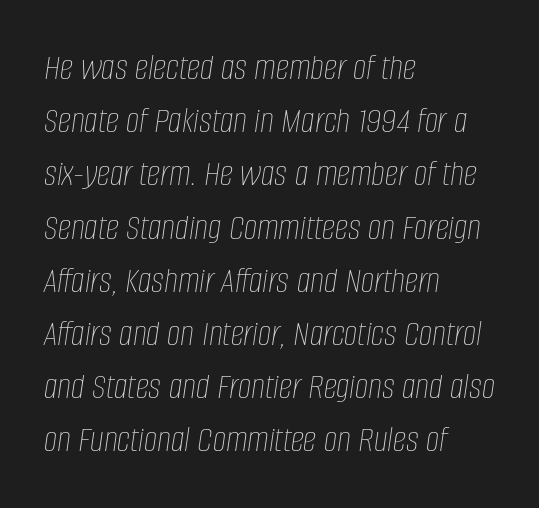
Decoration check: the copy has no underline. There is no visible air inserted between adjacent glyphs. Stroke mass is kept to a normal reading level or below. Regarding leading, the lines here are spaced in the standard way.
